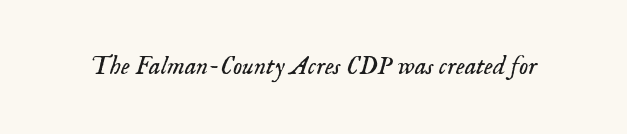
The image shows 26 px text type, italic (leaning right); set normal letter spacing, not underlined.
